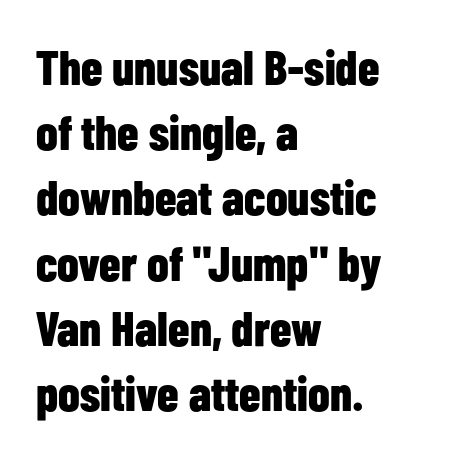
{"serif": "no", "italic": "no", "bold": "yes", "weight": "bold", "width": "condensed", "stroke_contrast": "low", "x_height": "medium", "monospaced": "no", "underline": "no", "align": "left", "line_spacing": "normal", "line_spacing_ratio": 1.33, "letter_spacing": "normal", "letter_spacing_em": 0.0, "glyph_px": 49}
